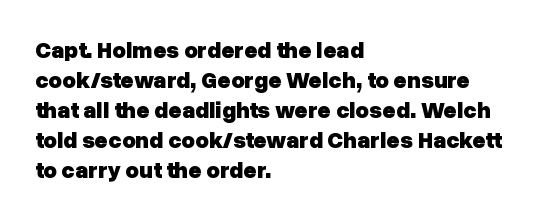
{"italic": "no", "bold": "yes", "underline": "no", "align": "left", "line_spacing": "normal", "line_spacing_ratio": 1.3, "letter_spacing": "normal", "letter_spacing_em": 0.0, "glyph_px": 23}
